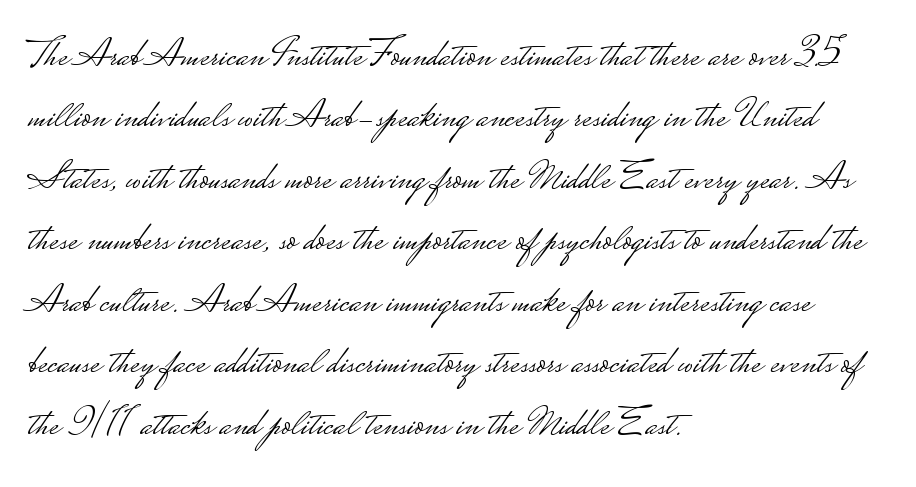
Do the characters align in a grid? No, the font is proportional. In CSS terms this would be text-align: left. I'd call this a sans setting — the letters go barefoot.
